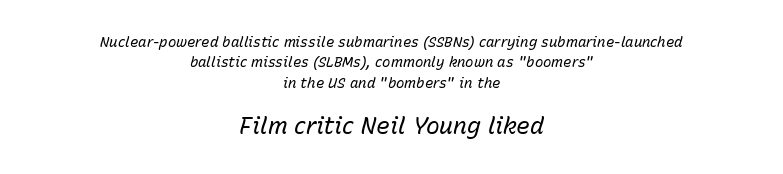
The image shows 23 px text type, italic (leaning right); set centered, normal line spacing (1.45x), normal letter spacing, not underlined; the second (bottom) block is 1.64x larger.
